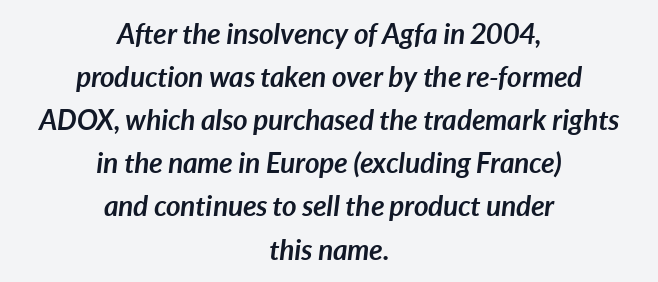
{"italic": "yes", "lean": "right", "slant_degrees": 7, "bold": "yes", "weight": "semibold", "width": "normal", "stroke_contrast": "low", "x_height": "medium", "monospaced": "no", "underline": "no", "align": "center", "line_spacing": "normal", "line_spacing_ratio": 1.54, "letter_spacing": "normal", "letter_spacing_em": 0.0, "glyph_px": 28}
